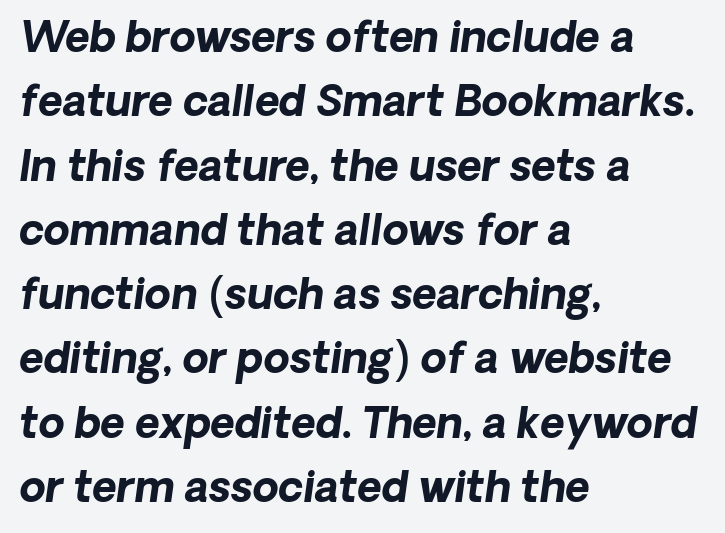
{"italic": "yes", "lean": "right", "slant_degrees": 8, "bold": "yes", "weight": "bold", "width": "normal", "stroke_contrast": "low", "x_height": "medium", "monospaced": "no", "underline": "no", "align": "left", "line_spacing": "normal", "line_spacing_ratio": 1.53, "letter_spacing": "normal", "letter_spacing_em": 0.0, "glyph_px": 42}
